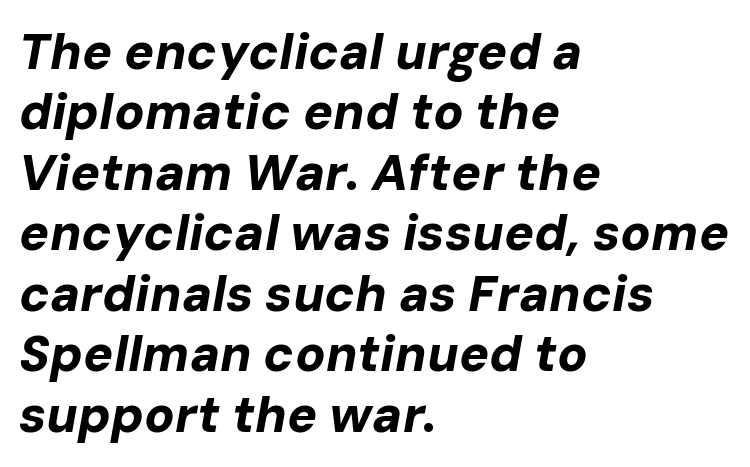
Q: Is the text bold? A: Yes.
Q: Is the text italic (slanted)? A: Yes, it leans right by about 10 degrees.
Q: Is the text underlined? A: No.
Q: How is the paragraph aligned? A: Left-aligned.
Q: Is the spacing between letters normal or unusually wide? A: Normal.
Q: Width (condensed, normal, or wide)? A: Normal.
Q: Stroke contrast? A: Low.
Q: x-height? A: Medium.
Q: Monospaced? A: No.
